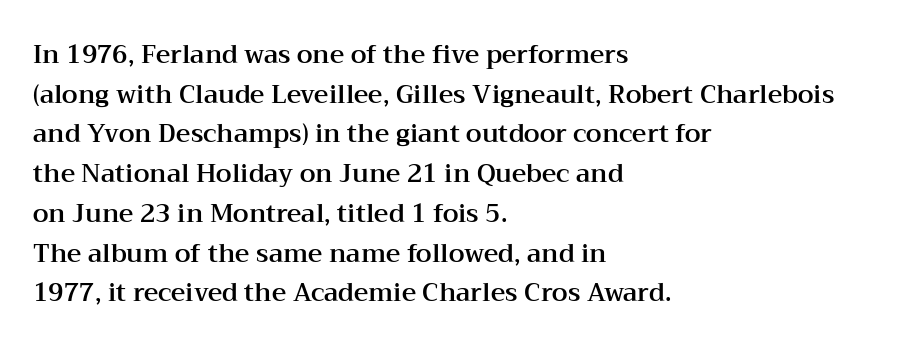
Words appear dense and cohesive because spacing is normal. Italic? Not at all — the glyphs are vertical. Horizontally, the lines are justified to the leading edge only. Leading matches the norm, producing a regular column. Each row of text sits above clean, open space.
